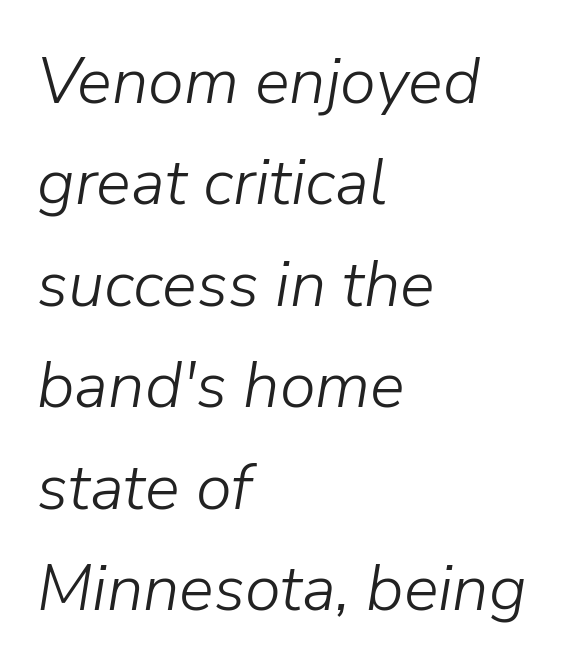
The image shows 65 px light type, italic (leaning right); set left-aligned, normal line spacing (1.56x), normal letter spacing, not underlined; low stroke contrast and a medium x-height.
